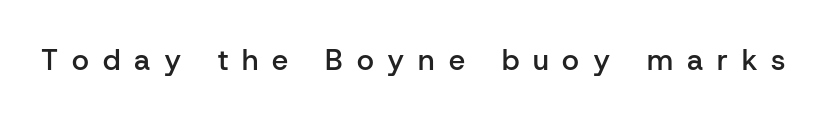
The image shows 29 px semibold sans-serif type, upright; set unusually wide letter spacing (+0.48 em), not underlined; low stroke contrast and a medium x-height.
